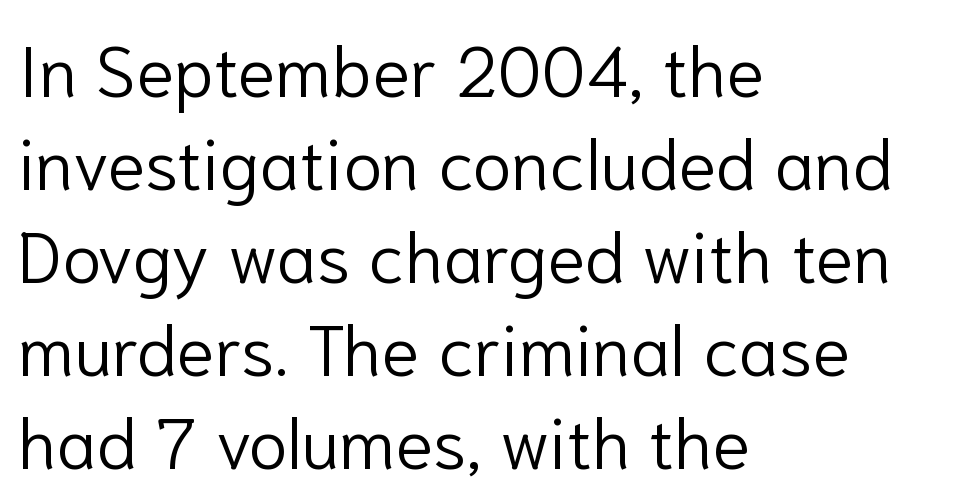
{"serif": "no", "italic": "no", "bold": "no", "weight": "light", "width": "normal", "stroke_contrast": "low", "x_height": "medium", "monospaced": "no", "underline": "no", "align": "left", "line_spacing": "normal", "line_spacing_ratio": 1.31, "letter_spacing": "normal", "letter_spacing_em": 0.0, "glyph_px": 71}
